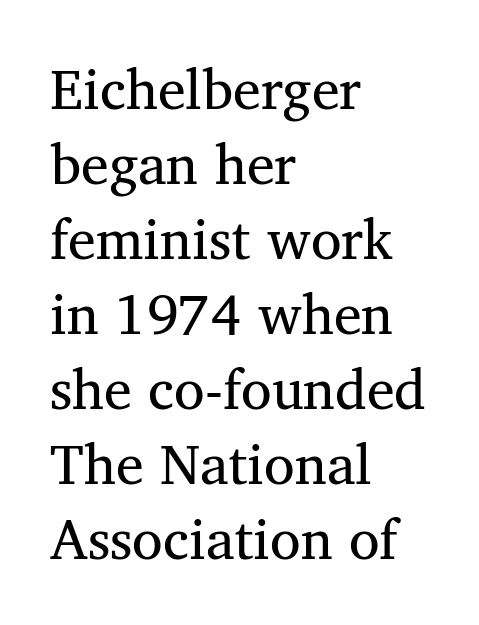
Q: Is the typeface a serif or a sans-serif typeface? A: Serif.
Q: Is the text underlined? A: No.
Q: How is the paragraph aligned? A: Left-aligned.
Q: Is the spacing between letters normal or unusually wide? A: Normal.
Q: Is the spacing between lines tight, normal or loose? A: Normal.
Q: Width (condensed, normal, or wide)? A: Normal.
Q: Stroke contrast? A: Medium.
Q: x-height? A: Medium.
Q: Monospaced? A: No.
